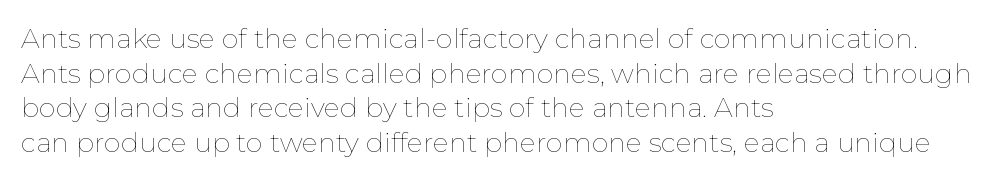
The block of text has a typical density, with ordinary space between rows. Which margin do the lines hug? The left one — the right edge is uneven. The space directly below the letters is spotless. This is the regular roman posture of the typeface. Does extra space separate the letters? No, they use regular spacing.
